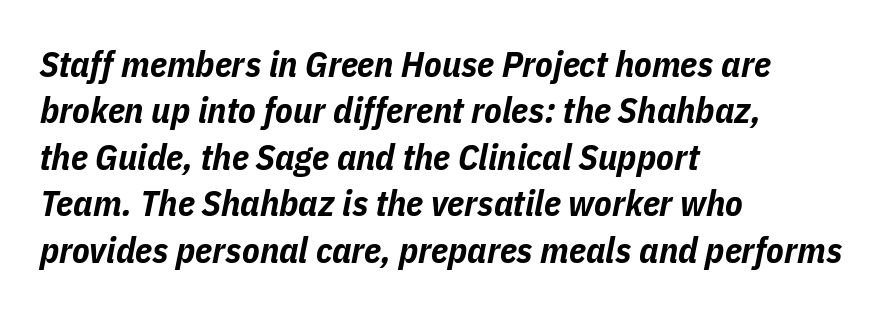
The font is running at its bold setting. Do the characters align in a grid? No, the font is proportional. Does the copy run flush right? No — it runs flush left. The letterforms sit shoulder to shoulder at normal distance. Has an underline been added? It has not.
